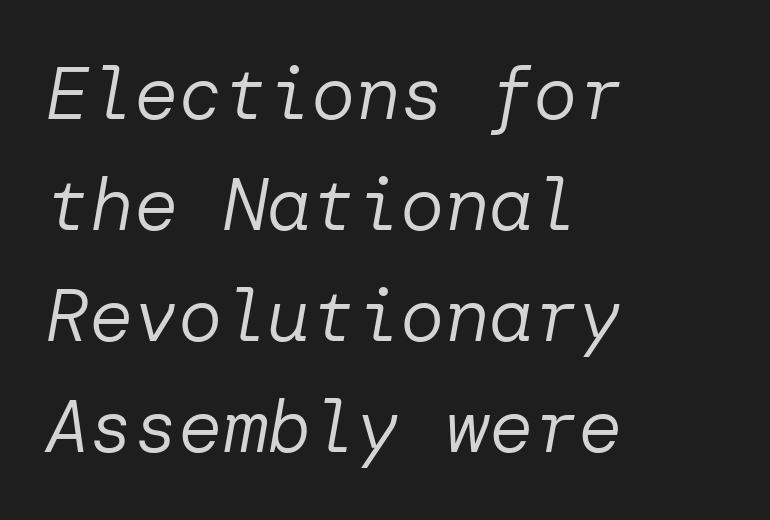
The image shows 74 px regular-weight type, italic (leaning right); set left-aligned, normal line spacing (1.5x), normal letter spacing, not underlined; low stroke contrast and a medium x-height.
